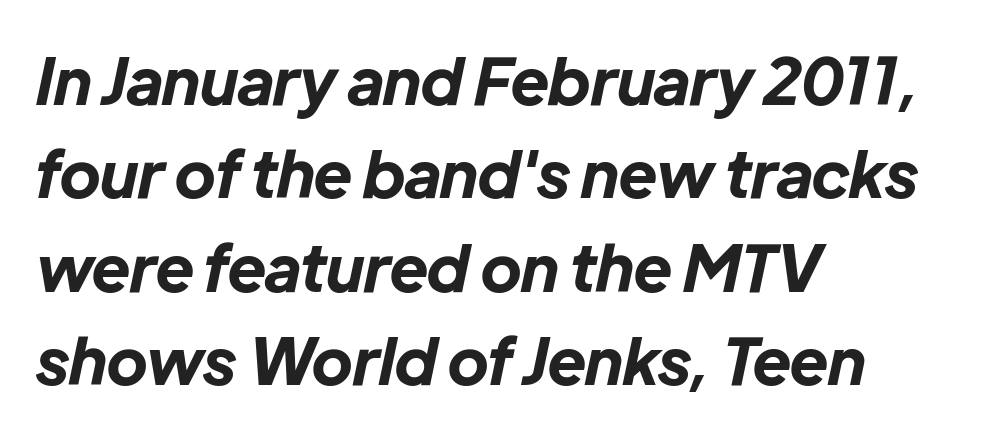
The image shows 64 px bold type, italic (leaning right); set left-aligned, normal line spacing (1.46x), normal letter spacing, not underlined; low stroke contrast and a medium x-height.
